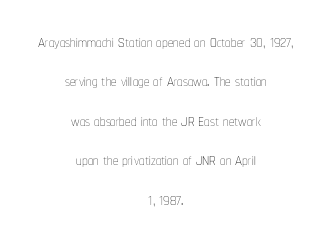
The image shows 22 px text type, upright; set centered, line spacing 1.79x, normal letter spacing, not underlined.
